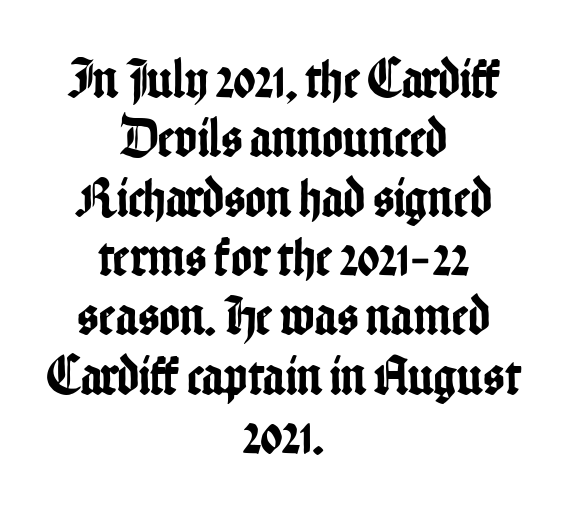
{"serif": "no", "italic": "no", "width": "condensed", "stroke_contrast": "low", "x_height": "medium", "monospaced": "no", "underline": "no", "align": "center", "line_spacing": "tight", "line_spacing_ratio": 1.06, "letter_spacing": "normal", "letter_spacing_em": 0.0, "glyph_px": 56}
